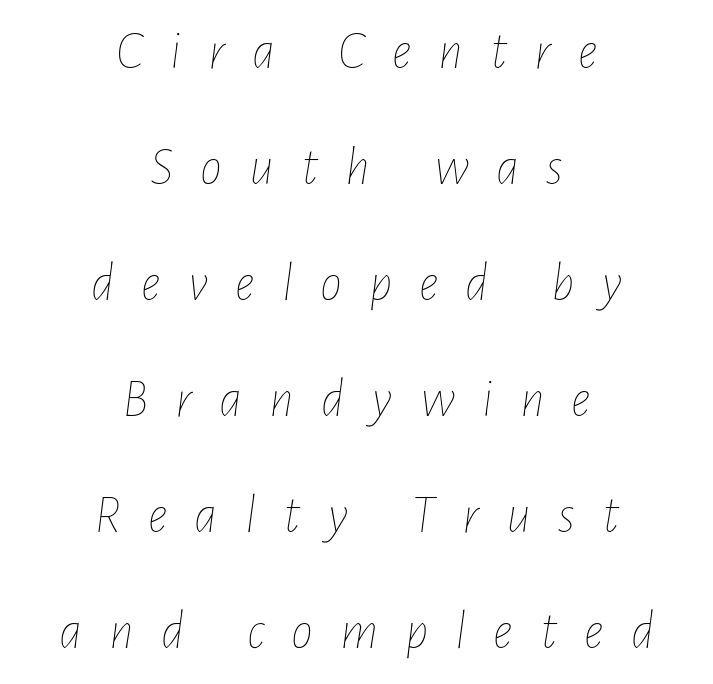
Q: Is the text bold? A: No.
Q: Is the text italic (slanted)? A: Yes, it leans right by about 7 degrees.
Q: Is the text underlined? A: No.
Q: How is the paragraph aligned? A: Centered.
Q: Is the spacing between letters normal or unusually wide? A: Unusually wide.
Q: Is the spacing between lines tight, normal or loose? A: Loose.
Q: Width (condensed, normal, or wide)? A: Condensed.
Q: Stroke contrast? A: Low.
Q: x-height? A: Medium.
Q: Monospaced? A: No.
